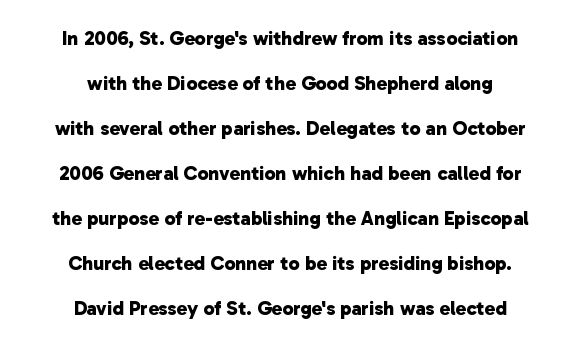
The image shows 20 px bold type; set centered, loose line spacing (2.25x), normal letter spacing, not underlined.
